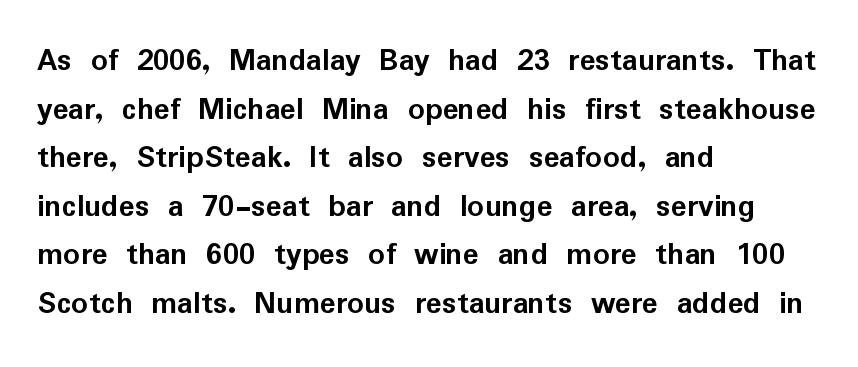
You could not count columns in this text — the font is proportionally spaced. Posture: vertical. The designer went with a sans here, leaving each stem footless. Students, note that the glyphs here touch the page at normal intervals.
